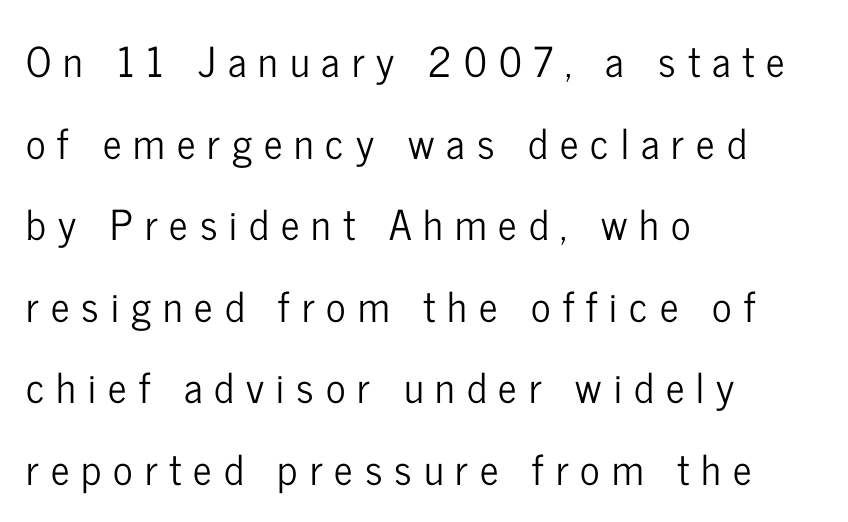
The image shows 41 px condensed sans-serif type, upright; set left-aligned, loose line spacing (1.99x), unusually wide letter spacing (+0.29 em), not underlined; low stroke contrast and a medium x-height.
